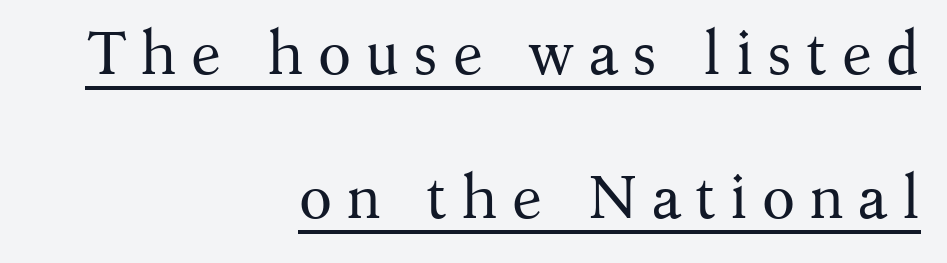
Style check: upright. Does extra space separate the letters? Yes, quite a lot of it. The weight tops out at a normal text grade. One glance says open: line gaps are wider than usual. These lines are rendered in a variable-pitch font.
